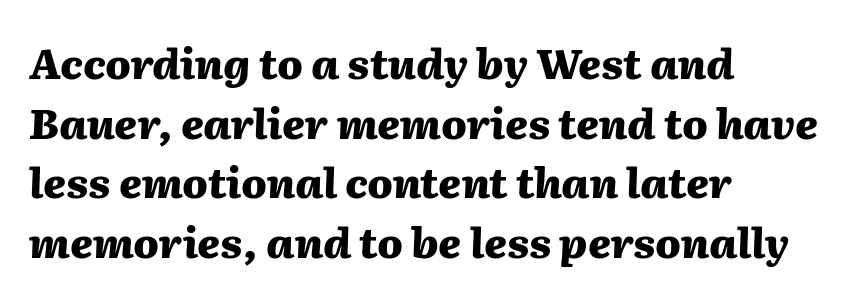
The image shows 42 px heavy type, italic (leaning right); set left-aligned, normal line spacing (1.42x), normal letter spacing, not underlined; medium stroke contrast and a medium x-height.
